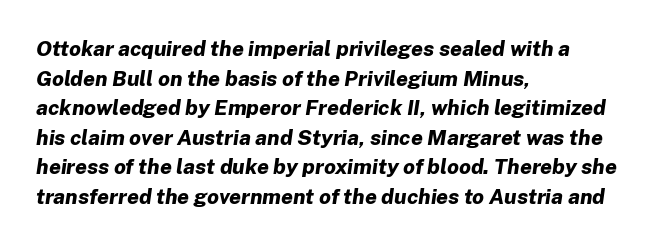
Q: Is the text bold? A: Yes.
Q: Is the text italic (slanted)? A: Yes, it leans right by about 8 degrees.
Q: Is the text underlined? A: No.
Q: How is the paragraph aligned? A: Left-aligned.
Q: Is the spacing between letters normal or unusually wide? A: Normal.
Q: Is the spacing between lines tight, normal or loose? A: Normal.
